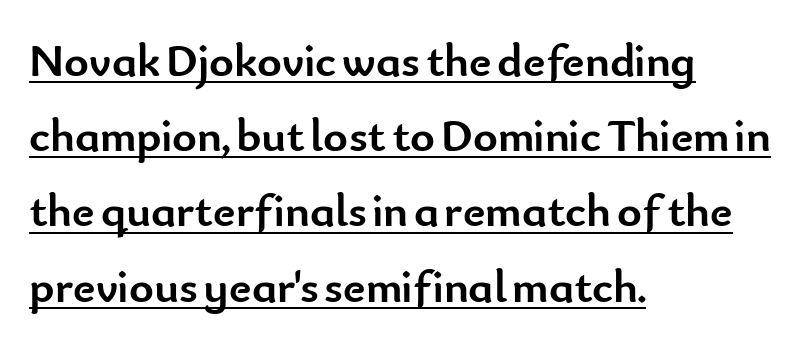
This block has exactly the height ordinary leading produces. The letters carry no serifs — their stems end cleanly without finishing strokes. Somebody hit Ctrl+U on this one — the words are underlined. A classic flush-left, rag-right setting is used for this passage. A typesetter would call this proportional, since set widths differ per character.
